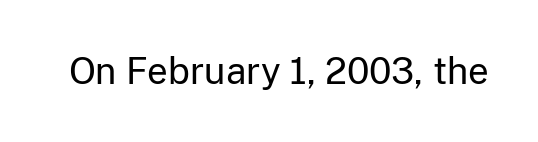
Q: Is the text bold? A: No.
Q: Is the text italic (slanted)? A: No, it is upright.
Q: Is the typeface a serif or a sans-serif typeface? A: Sans-serif.
Q: Is the text underlined? A: No.
Q: Is the spacing between letters normal or unusually wide? A: Normal.
Q: Width (condensed, normal, or wide)? A: Normal.
Q: Stroke contrast? A: Low.
Q: x-height? A: Medium.
Q: Monospaced? A: No.
